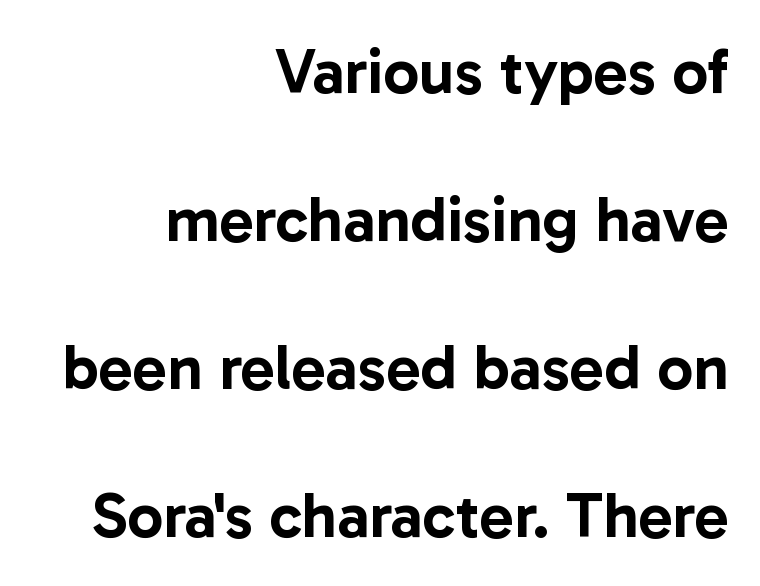
The typography opts for an upright posture over an oblique one. This rendering employs a face without finishing strokes, i.e., a sans-serif. A clean baseline with only descenders dipping below it. A typesetter would call this leading open, well beyond the default. Think of a printed novel: that variable character pitch is what you see here.
